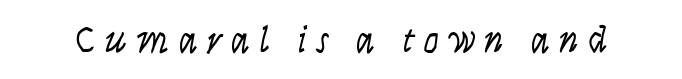
The image shows 38 px light, condensed type, italic (leaning right); set unusually wide letter spacing (+0.24 em), not underlined; low stroke contrast and a large x-height.
